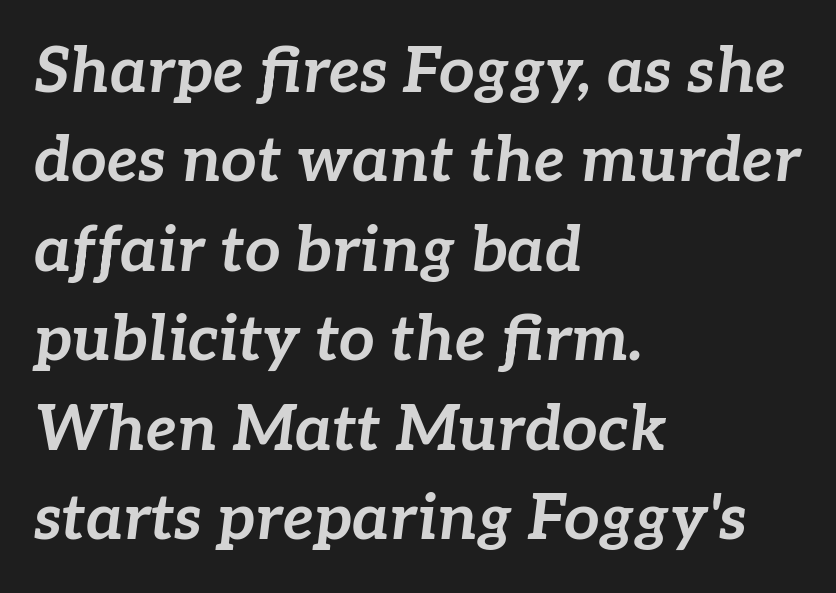
Compared with ordinary roman type, these characters are visibly tilted. The gap between lines stays unmarked. How are the letters spaced? Ordinarily, with no added tracking. The letters advance in unequal steps, a hallmark of proportional type. Pretty heavy lettering here — definitely bold.
